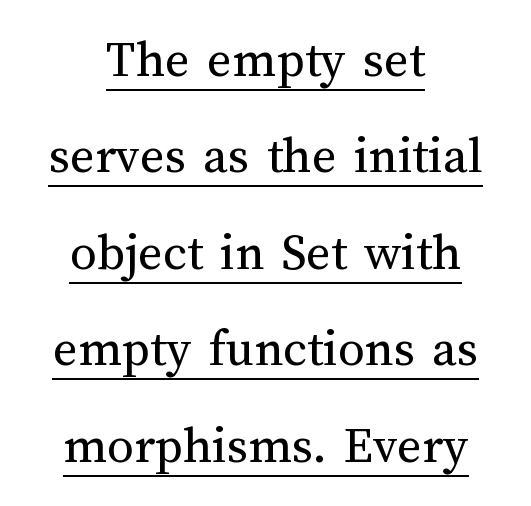
The image shows 53 px regular-weight type, upright; set centered, line spacing 1.82x, normal letter spacing, underlined; medium stroke contrast and a medium x-height.
